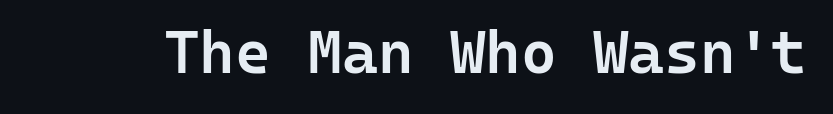
The image shows 61 px semibold sans-serif type, upright, monospaced; set normal letter spacing, not underlined; low stroke contrast and a medium x-height.
